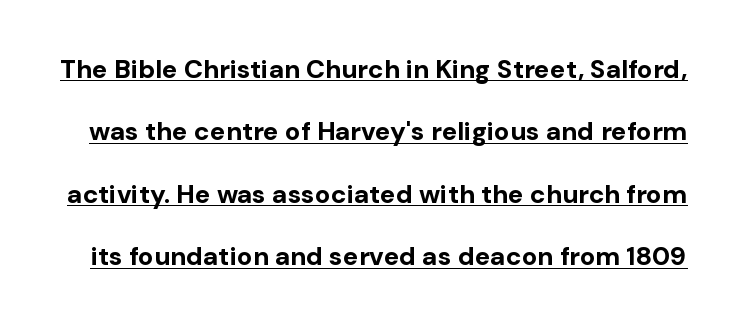
The image shows 26 px bold type, upright; set loose line spacing (2.4x), normal letter spacing, underlined.
